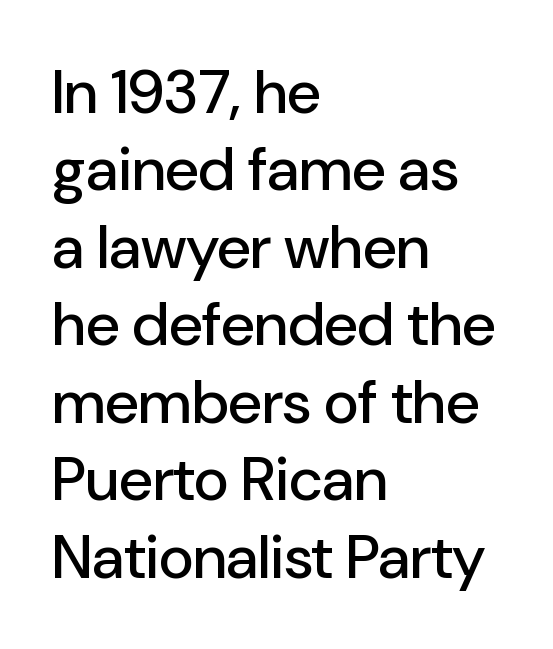
{"serif": "no", "italic": "no", "width": "normal", "stroke_contrast": "low", "x_height": "medium", "monospaced": "no", "underline": "no", "align": "left", "line_spacing": "normal", "line_spacing_ratio": 1.27, "letter_spacing": "normal", "letter_spacing_em": 0.0, "glyph_px": 61}
